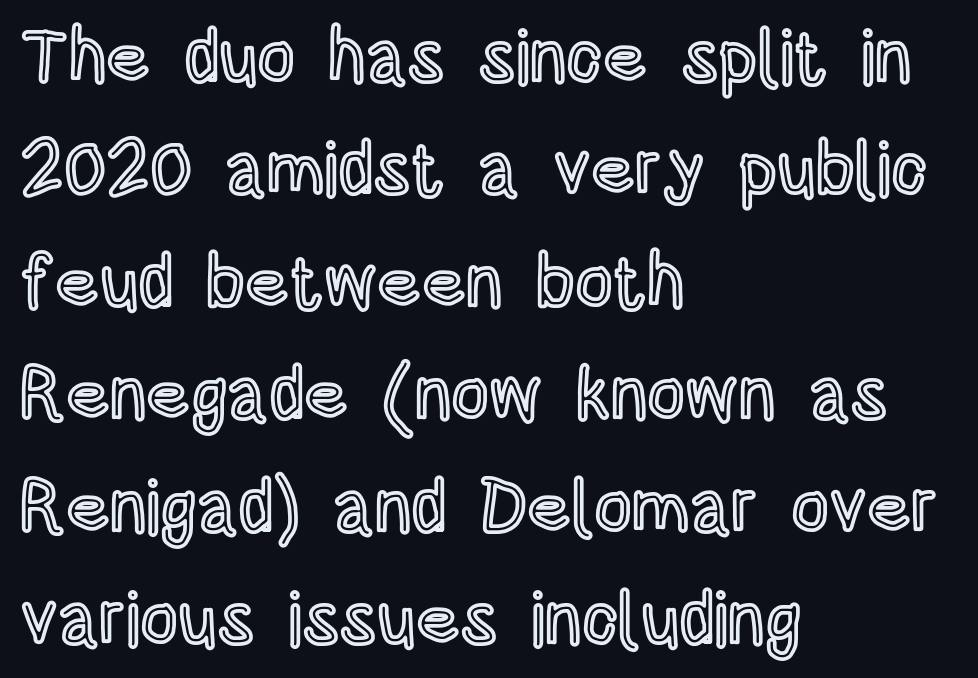
Q: Is the text italic (slanted)? A: No, it is upright.
Q: Is the text underlined? A: No.
Q: How is the paragraph aligned? A: Left-aligned.
Q: Is the spacing between letters normal or unusually wide? A: Normal.
Q: Is the spacing between lines tight, normal or loose? A: Normal.
Q: Width (condensed, normal, or wide)? A: Condensed.
Q: x-height? A: Large.
Q: Monospaced? A: No.
